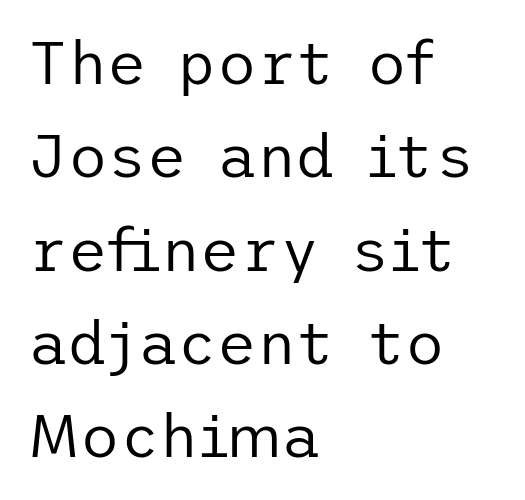
Q: Is the text bold? A: No.
Q: Is the text italic (slanted)? A: No, it is upright.
Q: Is the typeface a serif or a sans-serif typeface? A: Sans-serif.
Q: Is the text underlined? A: No.
Q: How is the paragraph aligned? A: Left-aligned.
Q: Is the spacing between letters normal or unusually wide? A: Normal.
Q: Is the spacing between lines tight, normal or loose? A: Normal.
Q: Width (condensed, normal, or wide)? A: Normal.
Q: Stroke contrast? A: Low.
Q: x-height? A: Medium.
